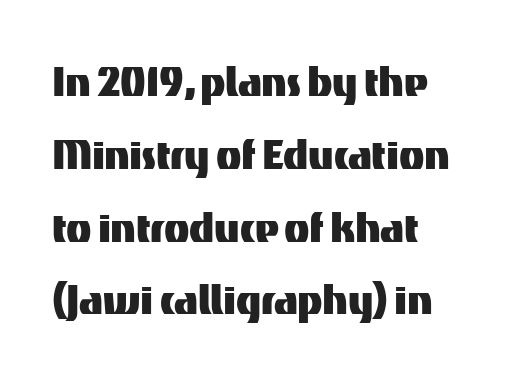
{"serif": "no", "italic": "no", "width": "normal", "stroke_contrast": "medium", "x_height": "medium", "monospaced": "no", "underline": "no", "align": "left", "line_spacing": "normal", "line_spacing_ratio": 1.4, "letter_spacing": "normal", "letter_spacing_em": 0.0, "glyph_px": 52}
